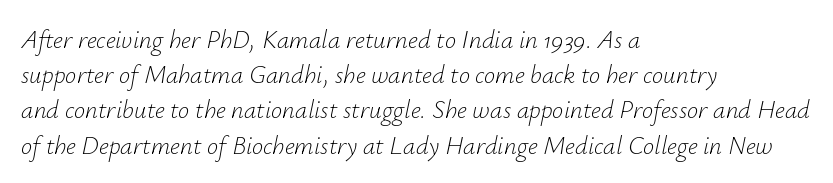
Quick note: italic. The foot of each line stays bare and open. Alignment: flush left. Heaviness? Minimal to ordinary, like unemphasized prose. Baseline-to-baseline distance is the conventional proportion of letter height. The line texture is even and compact thanks to regular tracking.
